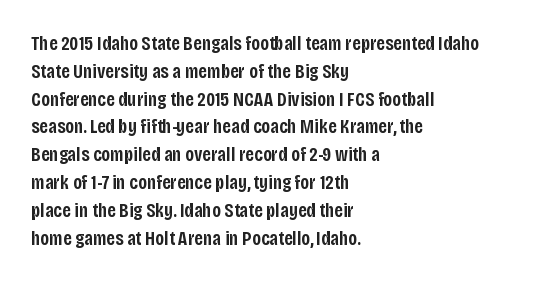
In terms of posture, this sample is upright. A typesetter would call this zero additional tracking. In terms of weight, the rendering is demibold, just under bold. One glance says typical: line gaps are just what's usual. Left-aligned paragraph, ragged on the right.
